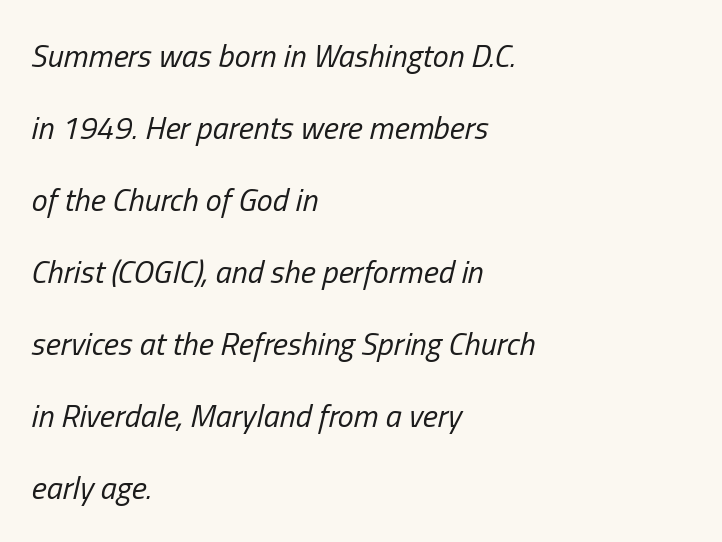
{"italic": "yes", "lean": "right", "slant_degrees": 13, "bold": "no", "weight": "regular", "width": "condensed", "stroke_contrast": "low", "x_height": "medium", "monospaced": "no", "underline": "no", "align": "left", "line_spacing": "loose", "line_spacing_ratio": 2.25, "letter_spacing": "normal", "letter_spacing_em": 0.0, "glyph_px": 32}
